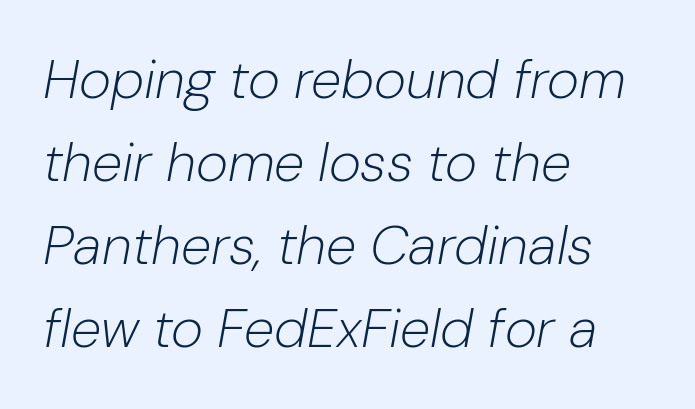
{"italic": "yes", "lean": "right", "slant_degrees": 10, "bold": "no", "weight": "light", "width": "normal", "stroke_contrast": "low", "x_height": "medium", "monospaced": "no", "underline": "no", "align": "left", "line_spacing": "normal", "line_spacing_ratio": 1.51, "letter_spacing": "normal", "letter_spacing_em": 0.0, "glyph_px": 55}
